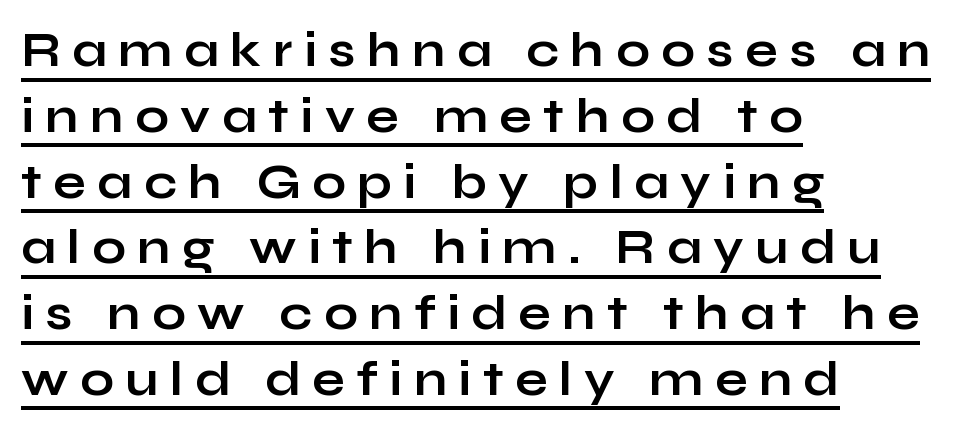
{"serif": "no", "italic": "no", "bold": "yes", "weight": "bold", "width": "wide", "stroke_contrast": "low", "x_height": "medium", "monospaced": "no", "underline": "yes", "align": "left", "line_spacing": "normal", "line_spacing_ratio": 1.37, "letter_spacing": "wide", "letter_spacing_em": 0.24, "glyph_px": 48}
